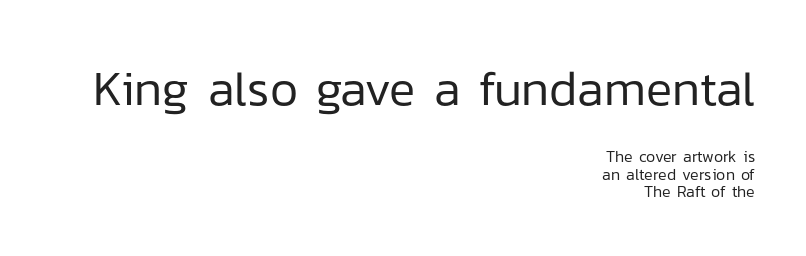
The image shows 49 px regular-weight sans-serif type, upright; set right-aligned, tight line spacing (1.1x), normal letter spacing, not underlined; the first (top) block is 3.06x larger; low stroke contrast and a medium x-height.
